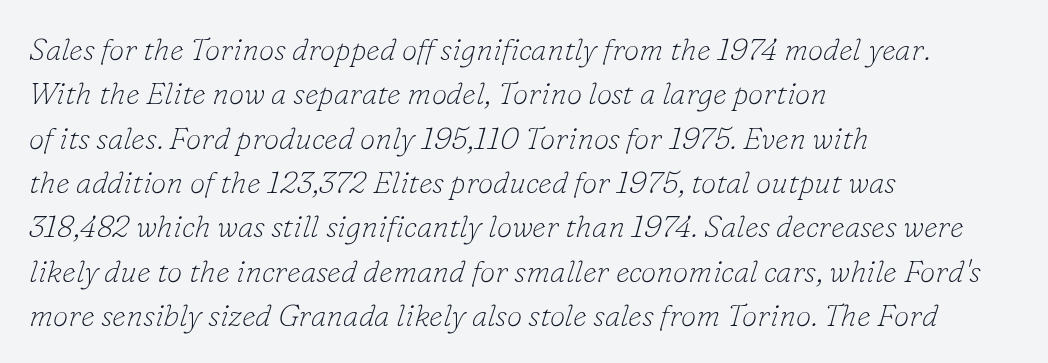
Think of a printed novel: that variable character pitch is what you see here. The text carries the slant typical of an italic or oblique font. Think standard paragraph weight, or any step lighter than that. Beneath every word, the page is bare.
